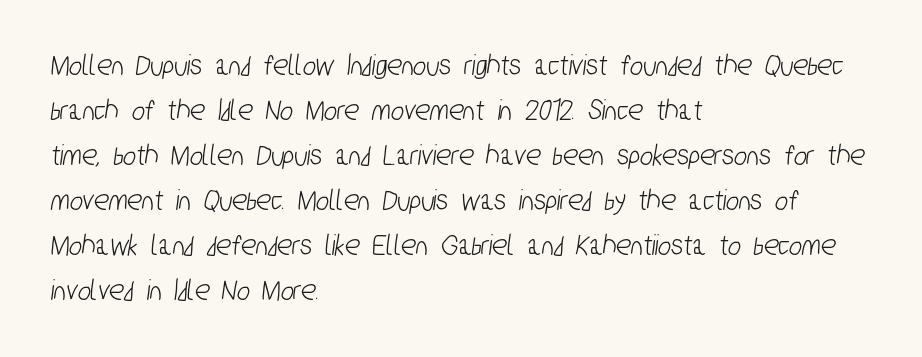
Q: Is the typeface a serif or a sans-serif typeface? A: Sans-serif.
Q: Is the text underlined? A: No.
Q: How is the paragraph aligned? A: Left-aligned.
Q: Is the spacing between letters normal or unusually wide? A: Normal.
Q: Is the spacing between lines tight, normal or loose? A: Normal.
Q: Width (condensed, normal, or wide)? A: Condensed.
Q: Stroke contrast? A: Low.
Q: x-height? A: Medium.
Q: Monospaced? A: No.
